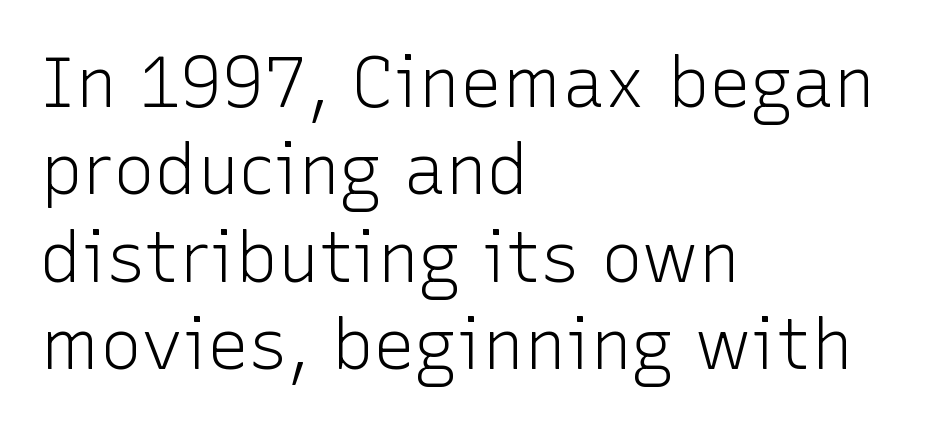
This sample is left-justified, so line endings fall wherever the words run out. In terms of leading, this rendering sits right in the middle. Here the designer chose a conventional face with non-uniform glyph widths. The designer went with a sans here, leaving each stem footless. There is no visible air inserted between adjacent glyphs.
